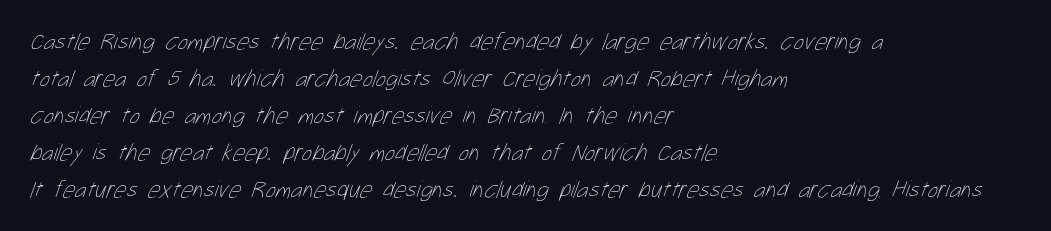
Q: Is the text bold? A: No.
Q: Is the text underlined? A: No.
Q: How is the paragraph aligned? A: Left-aligned.
Q: Is the spacing between letters normal or unusually wide? A: Normal.
Q: Is the spacing between lines tight, normal or loose? A: Normal.
